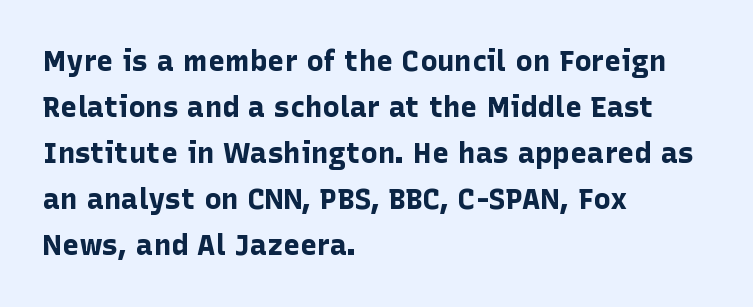
The image shows 29 px bold sans-serif type, upright; set left-aligned, normal line spacing (1.59x), normal letter spacing, not underlined; low stroke contrast and a medium x-height.
